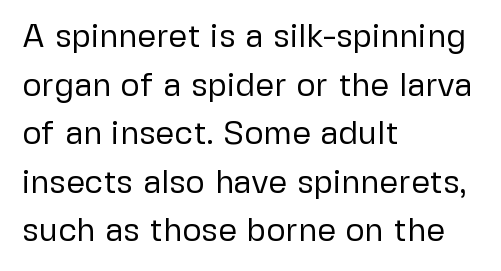
You can tell it's not italic because the verticals are truly vertical. On a weight scale, this lands at 450 or below. This rendering leaves character spacing at its baseline value. The letters advance in unequal steps, a hallmark of proportional type. Does the leading feel generous? No, just average.
